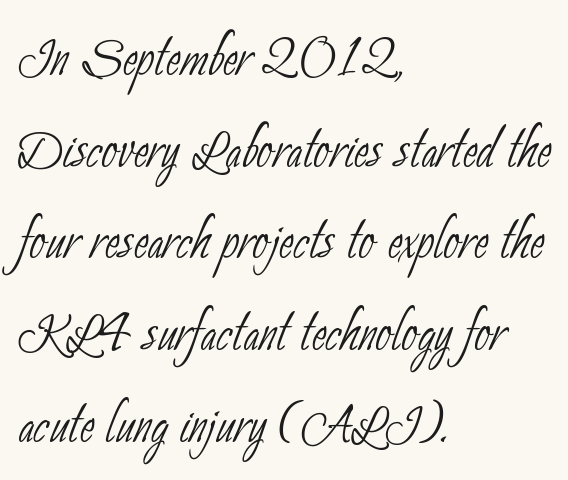
Note: no serifs on the glyphs. Leftover space on each line is placed entirely after the last word. Unbolded letterforms with no extra heft. Tracking value appears to be zero — textbook default spacing. Quick note: interline space is typical. No word sits above an underline.
